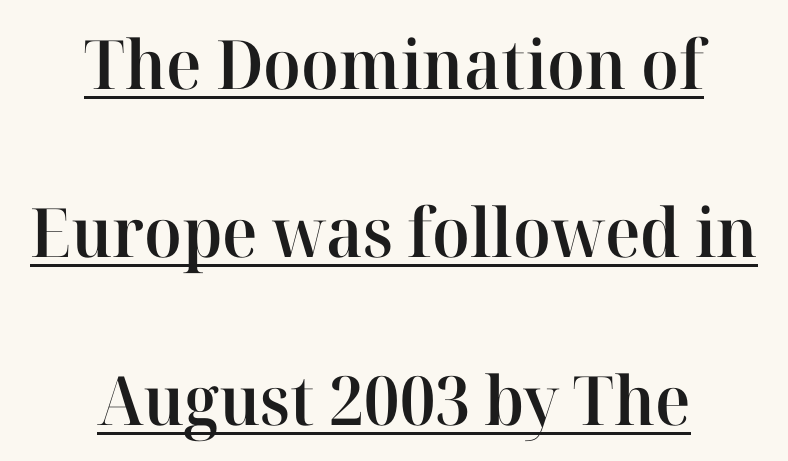
A typesetter would mark this as roman, not italic. The rendering keeps characters at their native spacing. Do the characters align in a grid? No, the font is proportional. These characters rest on top of a visible drawn line. A great deal of white space separates one row of letters from the next.
